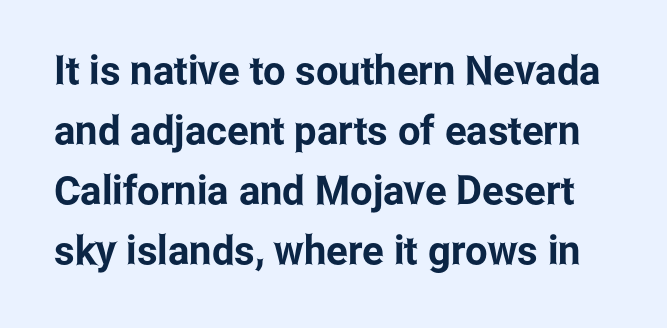
Q: Is the text italic (slanted)? A: No, it is upright.
Q: Is the typeface a serif or a sans-serif typeface? A: Sans-serif.
Q: Is the text underlined? A: No.
Q: Is the spacing between letters normal or unusually wide? A: Normal.
Q: Is the spacing between lines tight, normal or loose? A: Normal.
Q: Width (condensed, normal, or wide)? A: Condensed.
Q: Stroke contrast? A: Low.
Q: x-height? A: Medium.
Q: Monospaced? A: No.
